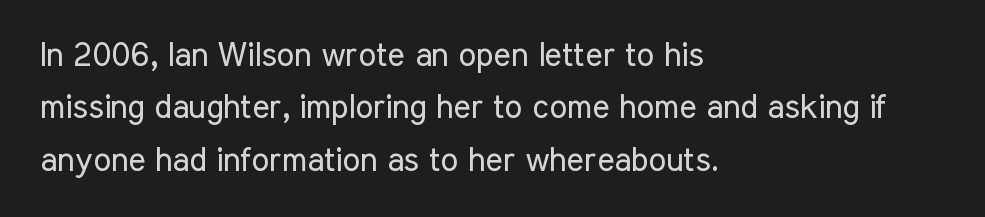
Every character sits straight up, as roman type does. Horizontal bands of white between lines are of average thickness. Horizontally, the lines are justified to the leading edge only. The face used here is proportionally spaced, like ordinary book or web type. These lines are composed in type without serifs.
